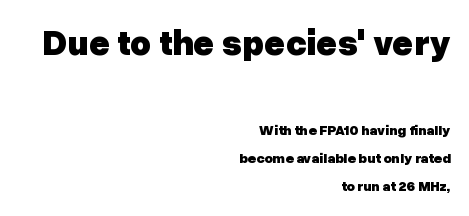
Of the two passages, the one on top uses the larger point size. Varying glyph widths throughout — classic text-font behaviour. Does the lettering tilt? It doesn't — this is upright. Does the weight exceed regular? Yes, all the way to bold. The area under the type is left untouched. Letter spacing: default.
